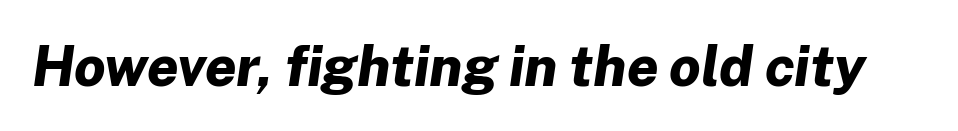
Q: Is the text bold? A: Yes.
Q: Is the text italic (slanted)? A: Yes, it leans right by about 8 degrees.
Q: Is the text underlined? A: No.
Q: Is the spacing between letters normal or unusually wide? A: Normal.
Q: Width (condensed, normal, or wide)? A: Normal.
Q: Stroke contrast? A: Low.
Q: x-height? A: Medium.
Q: Monospaced? A: No.
